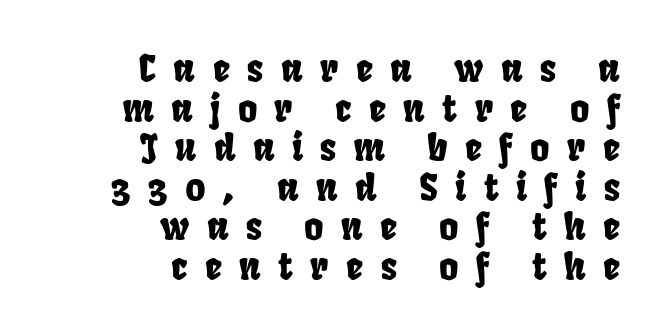
Q: Is the typeface a serif or a sans-serif typeface? A: Sans-serif.
Q: Is the text underlined? A: No.
Q: How is the paragraph aligned? A: Right-aligned.
Q: Is the spacing between letters normal or unusually wide? A: Unusually wide.
Q: Is the spacing between lines tight, normal or loose? A: Tight.
Q: Width (condensed, normal, or wide)? A: Condensed.
Q: Stroke contrast? A: Low.
Q: x-height? A: Large.
Q: Monospaced? A: No.
